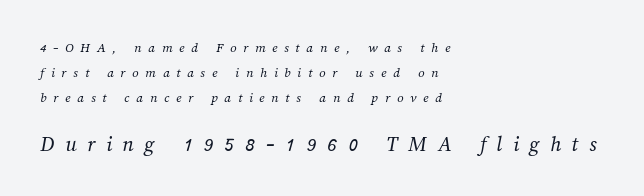
{"bold": "no", "underline": "no", "align": "left", "line_spacing_ratio": 1.79, "letter_spacing": "wide", "letter_spacing_em": 0.48, "larger_block": "second", "size_ratio": 1.57, "glyph_px": 22}
